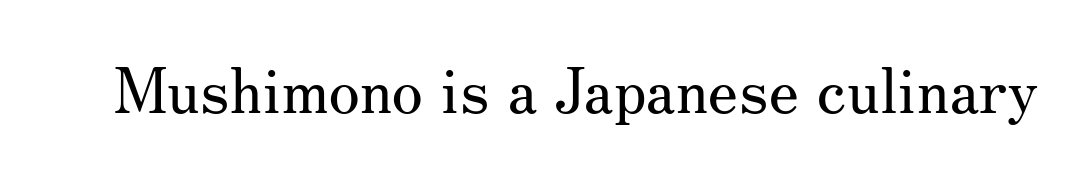
The image shows 64 px regular-weight serif type, upright; set normal letter spacing, not underlined; medium stroke contrast and a small x-height.
